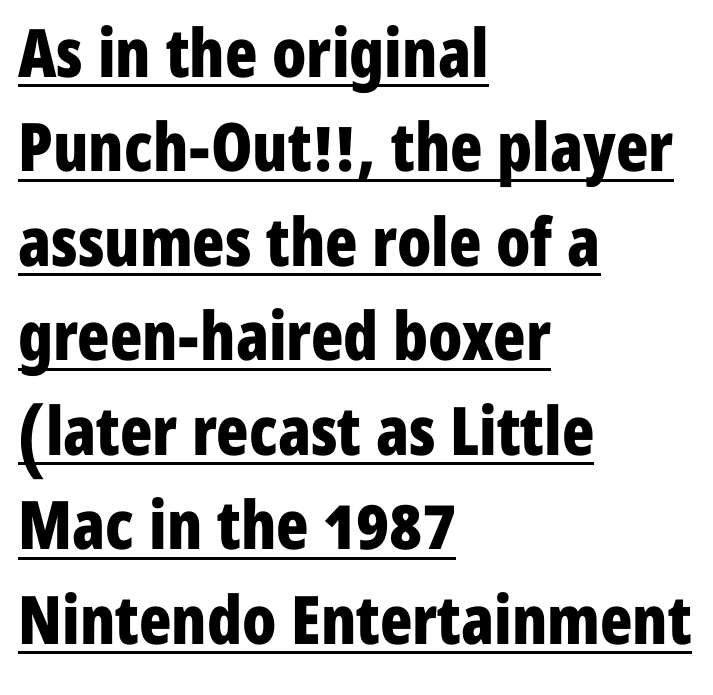
Type style note: lacks serifs. The compositor pushed each line to the left boundary. Does extra space separate the letters? No, they use regular spacing. The space between consecutive lines is moderate. Nope, not italic — everything's standing straight.
